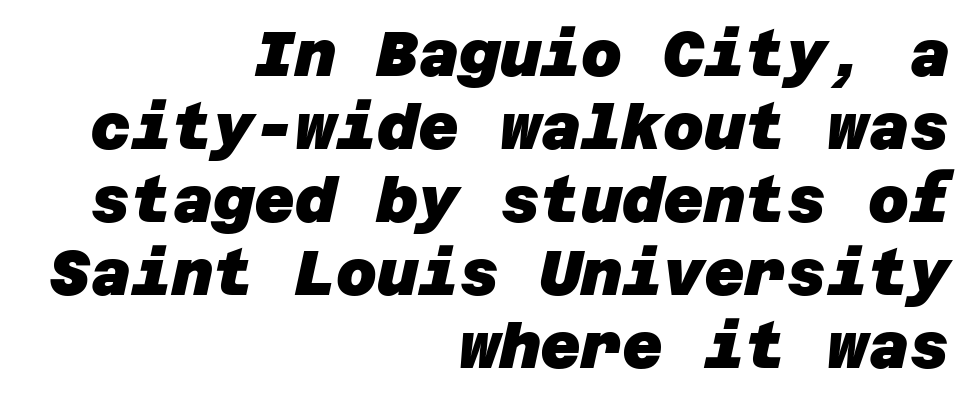
Q: Is the text bold? A: Yes.
Q: Is the typeface a serif or a sans-serif typeface? A: Sans-serif.
Q: Is the text underlined? A: No.
Q: How is the paragraph aligned? A: Right-aligned.
Q: Is the spacing between letters normal or unusually wide? A: Normal.
Q: Width (condensed, normal, or wide)? A: Normal.
Q: Stroke contrast? A: Low.
Q: x-height? A: Large.
